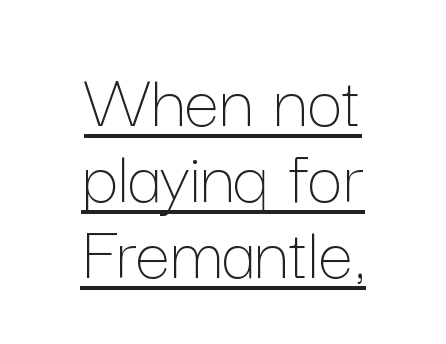
The image shows 79 px thin type, upright; set centered, tight line spacing (0.96x), normal letter spacing, underlined; low stroke contrast and a medium x-height.
